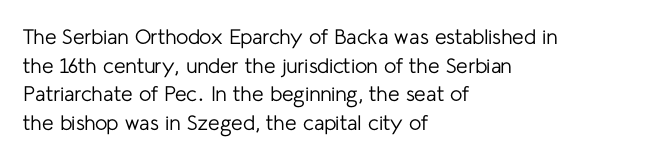
Q: Is the text bold? A: No.
Q: Is the text italic (slanted)? A: No, it is upright.
Q: Is the text underlined? A: No.
Q: How is the paragraph aligned? A: Left-aligned.
Q: Is the spacing between letters normal or unusually wide? A: Normal.
Q: Is the spacing between lines tight, normal or loose? A: Normal.
